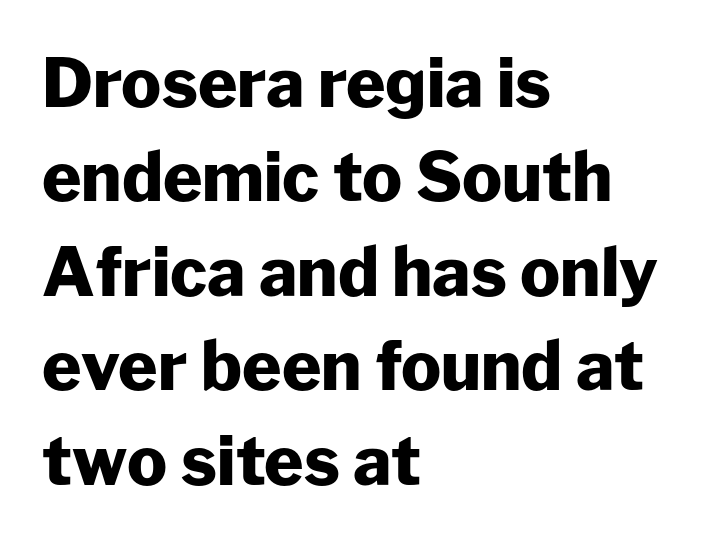
{"serif": "no", "italic": "no", "bold": "yes", "weight": "heavy", "width": "normal", "stroke_contrast": "low", "x_height": "medium", "monospaced": "no", "underline": "no", "align": "left", "line_spacing": "normal", "line_spacing_ratio": 1.41, "letter_spacing": "normal", "letter_spacing_em": 0.0, "glyph_px": 67}
